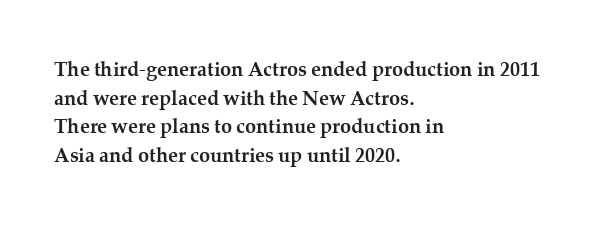
The image shows 20 px bold type, upright; set left-aligned, normal line spacing (1.43x), normal letter spacing, not underlined.
